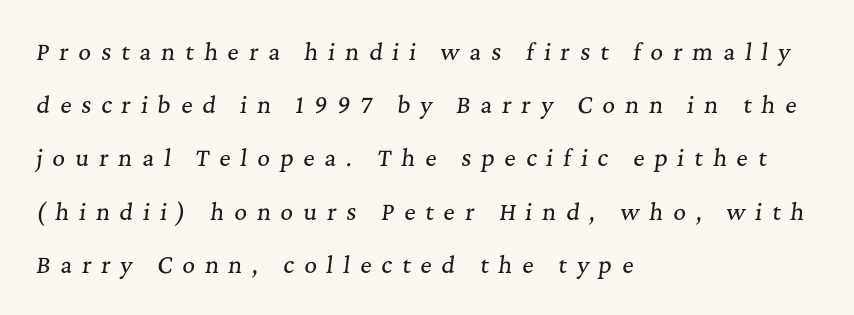
Q: Is the text italic (slanted)? A: Yes, it leans right by about 7 degrees.
Q: Is the text underlined? A: No.
Q: How is the paragraph aligned? A: Left-aligned.
Q: Is the spacing between letters normal or unusually wide? A: Unusually wide.
Q: Is the spacing between lines tight, normal or loose? A: Loose.
